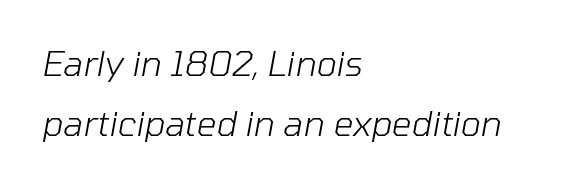
The image shows 35 px light type, italic (leaning right); set left-aligned, line spacing 1.71x, normal letter spacing, not underlined; low stroke contrast and a medium x-height.
